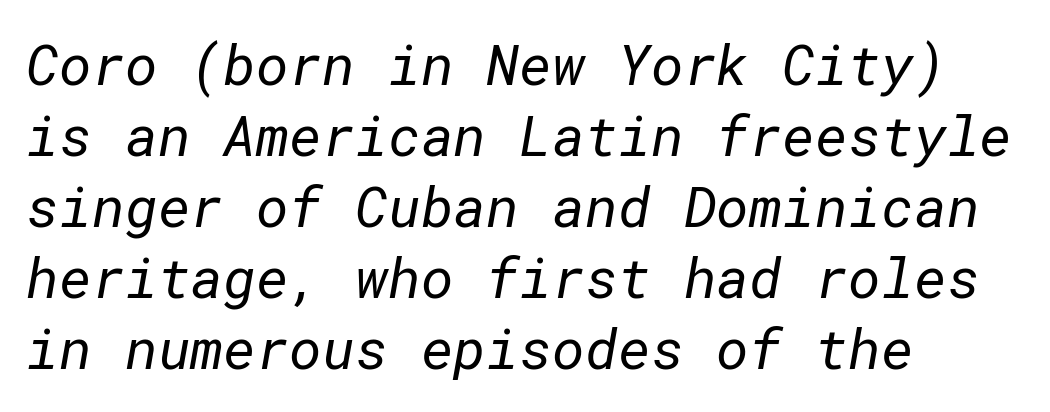
The image shows 56 px regular-weight sans-serif type; set left-aligned, normal line spacing (1.27x), normal letter spacing, not underlined; low stroke contrast and a medium x-height.
